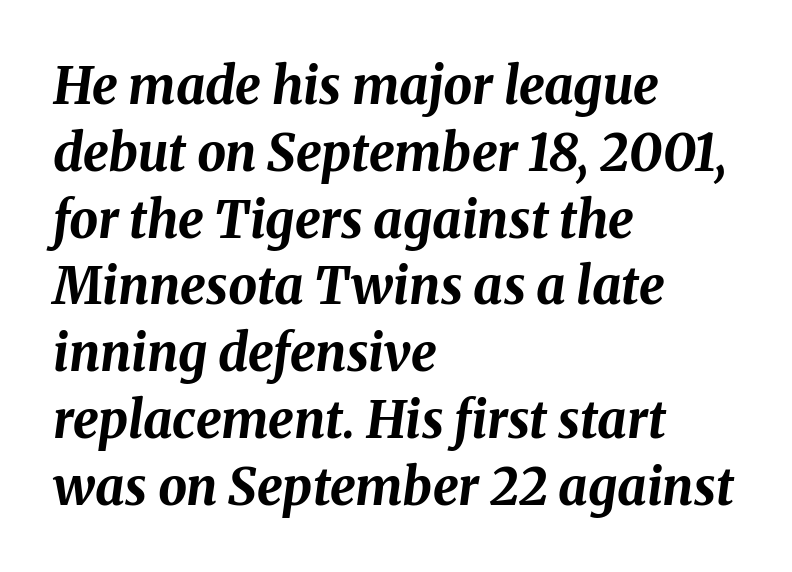
The image shows 51 px bold type, italic (leaning right); set left-aligned, normal line spacing (1.31x), normal letter spacing, not underlined; medium stroke contrast and a medium x-height.
